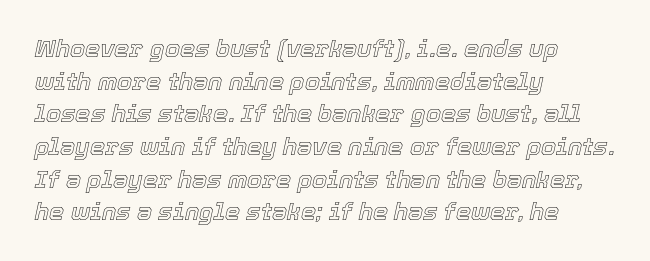
Q: Is the text italic (slanted)? A: Yes, it leans right by about 12 degrees.
Q: Is the text underlined? A: No.
Q: How is the paragraph aligned? A: Left-aligned.
Q: Is the spacing between letters normal or unusually wide? A: Normal.
Q: Is the spacing between lines tight, normal or loose? A: Normal.
